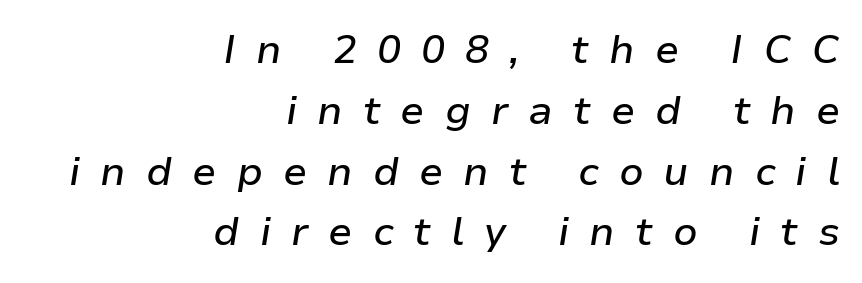
Q: Is the text italic (slanted)? A: Yes, it leans right by about 9 degrees.
Q: Is the text underlined? A: No.
Q: How is the paragraph aligned? A: Right-aligned.
Q: Is the spacing between letters normal or unusually wide? A: Unusually wide.
Q: Is the spacing between lines tight, normal or loose? A: Normal.
Q: Width (condensed, normal, or wide)? A: Normal.
Q: Stroke contrast? A: Low.
Q: x-height? A: Medium.
Q: Monospaced? A: No.
